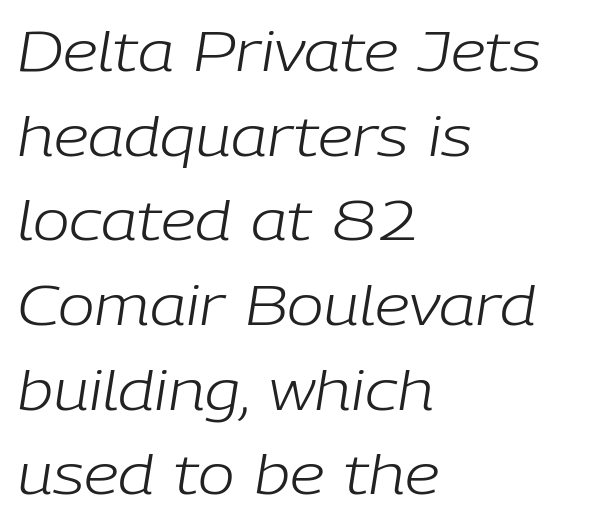
The space between consecutive lines is moderate. There is no visible air inserted between adjacent glyphs. An italicized treatment has been applied to the whole sample. You could not count columns in this text — the font is proportionally spaced.
